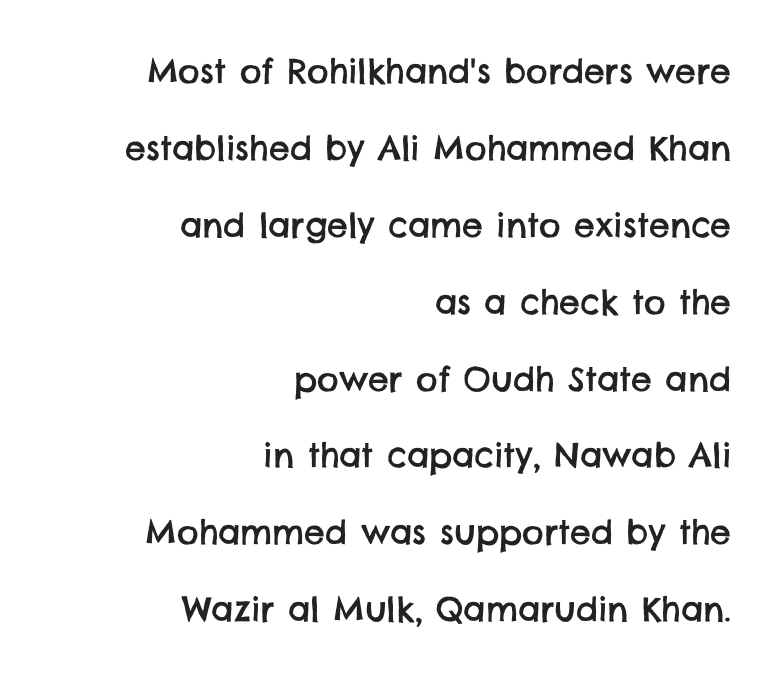
{"serif": "no", "width": "normal", "stroke_contrast": "low", "x_height": "large", "monospaced": "no", "underline": "no", "align": "right", "line_spacing": "loose", "line_spacing_ratio": 2.33, "letter_spacing": "normal", "letter_spacing_em": 0.0, "glyph_px": 33}
